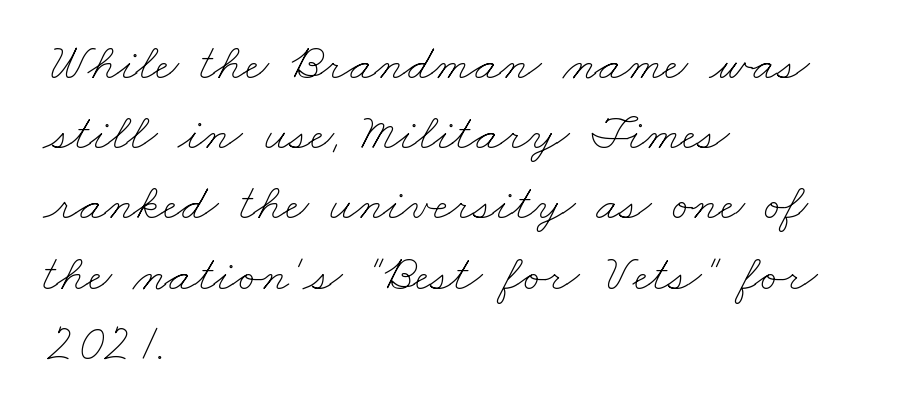
{"bold": "no", "weight": "thin", "width": "wide", "stroke_contrast": "low", "x_height": "small", "monospaced": "no", "underline": "no", "align": "left", "line_spacing": "normal", "line_spacing_ratio": 1.35, "letter_spacing": "normal", "letter_spacing_em": 0.0, "glyph_px": 52}
